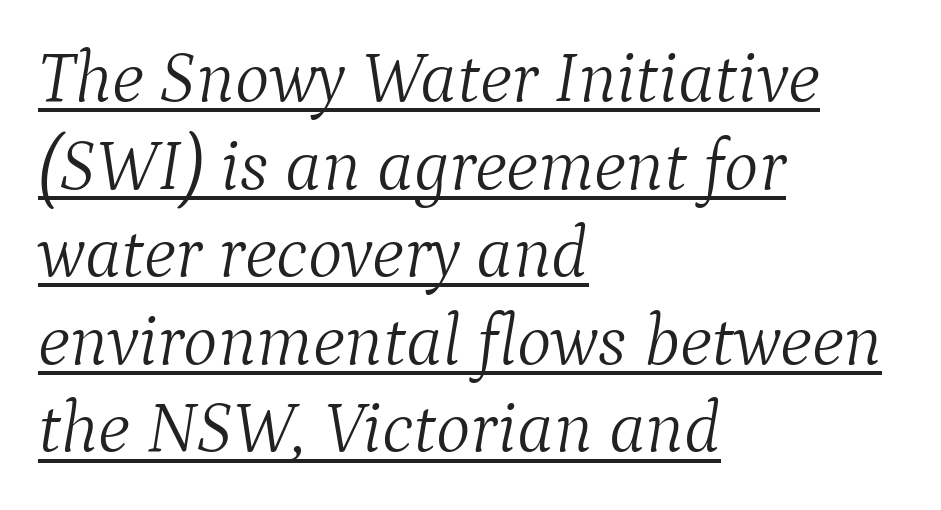
{"serif": "yes", "italic": "yes", "lean": "right", "slant_degrees": 9, "bold": "no", "weight": "light", "width": "normal", "stroke_contrast": "medium", "x_height": "medium", "monospaced": "no", "underline": "yes", "align": "left", "line_spacing_ratio": 1.2, "letter_spacing": "normal", "letter_spacing_em": 0.0, "glyph_px": 73}
